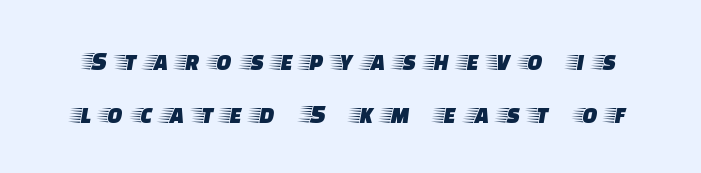
Q: Is the text italic (slanted)? A: Yes.
Q: Is the typeface a serif or a sans-serif typeface? A: Serif.
Q: Is the text underlined? A: No.
Q: Is the spacing between letters normal or unusually wide? A: Unusually wide.
Q: Is the spacing between lines tight, normal or loose? A: Loose.
Q: Width (condensed, normal, or wide)? A: Wide.
Q: Stroke contrast? A: Low.
Q: x-height? A: Large.
Q: Monospaced? A: No.
